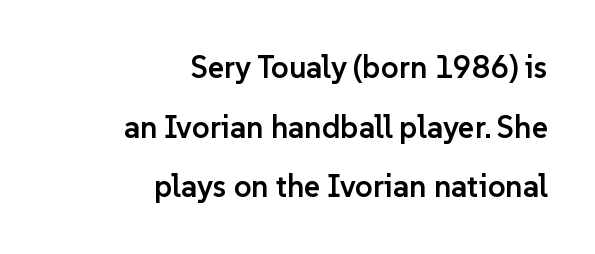
The image shows 31 px semibold sans-serif type, upright; set right-aligned, loose line spacing (1.92x), normal letter spacing, not underlined; low stroke contrast and a medium x-height.
